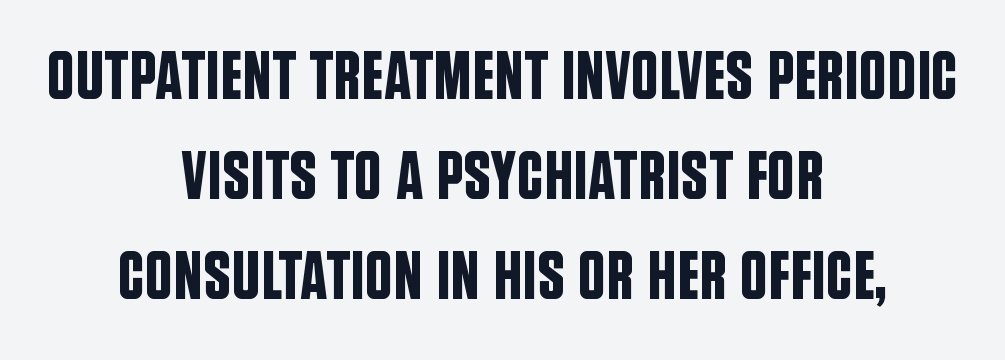
The image shows 69 px condensed sans-serif type, upright; set centered, normal line spacing (1.45x), normal letter spacing, not underlined; low stroke contrast and a large x-height.
